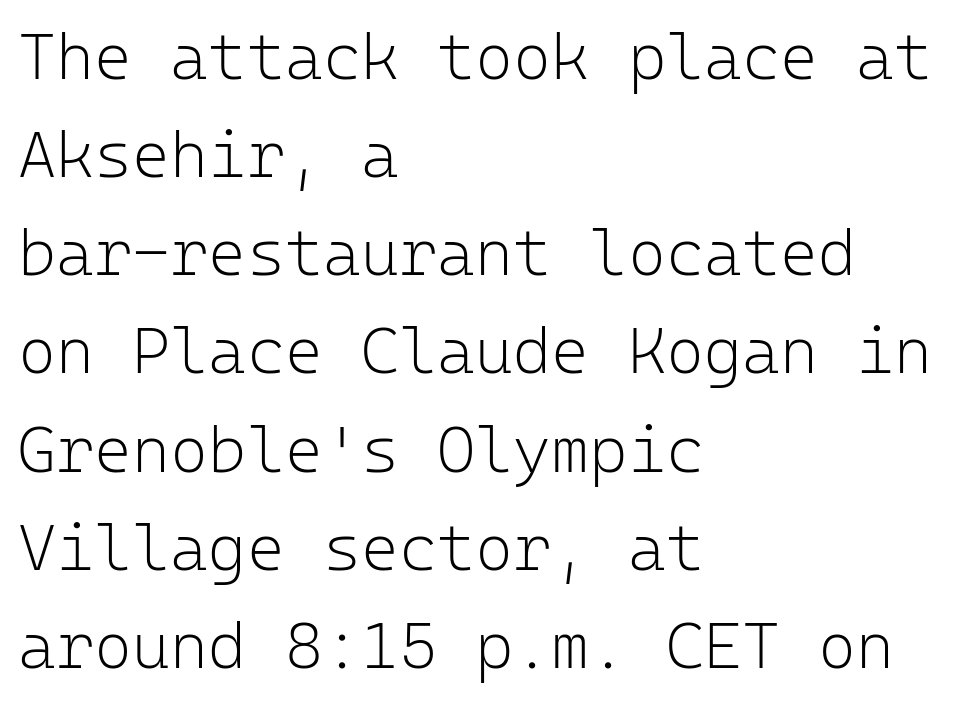
{"serif": "no", "italic": "no", "bold": "no", "weight": "light", "width": "normal", "stroke_contrast": "low", "x_height": "medium", "monospaced": "yes", "underline": "no", "align": "left", "line_spacing": "normal", "line_spacing_ratio": 1.51, "letter_spacing": "normal", "letter_spacing_em": 0.0, "glyph_px": 65}
